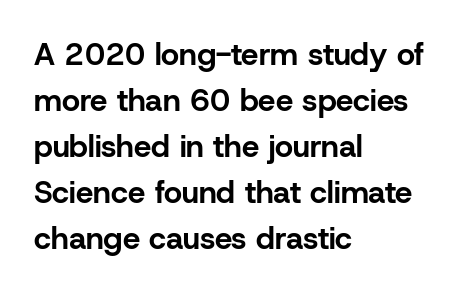
Q: Is the text bold? A: Yes.
Q: Is the text italic (slanted)? A: No, it is upright.
Q: Is the typeface a serif or a sans-serif typeface? A: Sans-serif.
Q: Is the text underlined? A: No.
Q: How is the paragraph aligned? A: Left-aligned.
Q: Is the spacing between letters normal or unusually wide? A: Normal.
Q: Is the spacing between lines tight, normal or loose? A: Normal.
Q: Width (condensed, normal, or wide)? A: Normal.
Q: Stroke contrast? A: Low.
Q: x-height? A: Medium.
Q: Monospaced? A: No.
